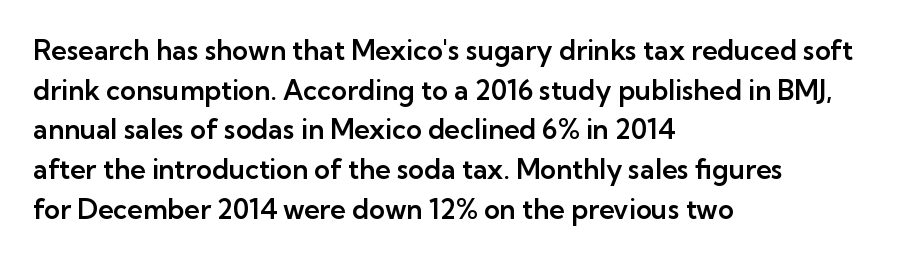
Reading down the column, the eye jumps a familiar distance to each next line. The gaps between neighbouring characters are ordinary and unremarkable. Every character sits straight up, as roman type does. These lines stack with their left ends in a neat column. Bare-footed words on every line.
